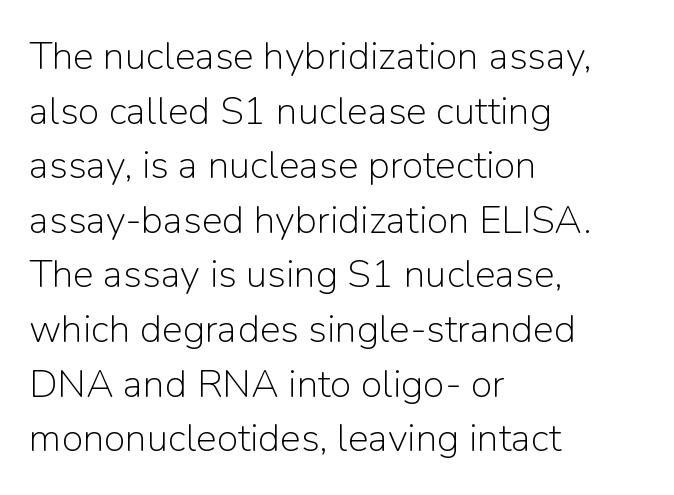
Q: Is the text bold? A: No.
Q: Is the text italic (slanted)? A: No, it is upright.
Q: Is the typeface a serif or a sans-serif typeface? A: Sans-serif.
Q: Is the text underlined? A: No.
Q: How is the paragraph aligned? A: Left-aligned.
Q: Is the spacing between letters normal or unusually wide? A: Normal.
Q: Is the spacing between lines tight, normal or loose? A: Normal.
Q: Width (condensed, normal, or wide)? A: Normal.
Q: Stroke contrast? A: Low.
Q: x-height? A: Medium.
Q: Monospaced? A: No.
